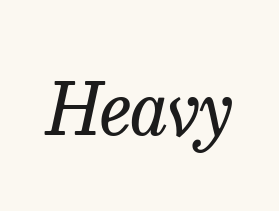
Serif or sans? Serif — the stroke terminals have little feet. Short note: letters normally spaced. A typesetter would call this proportional, since set widths differ per character. Nobody drew a line under any word here. The cut favours lightness, reaching ordinary text weight at its darkest. Italic? Definitely — the glyphs are oblique.
